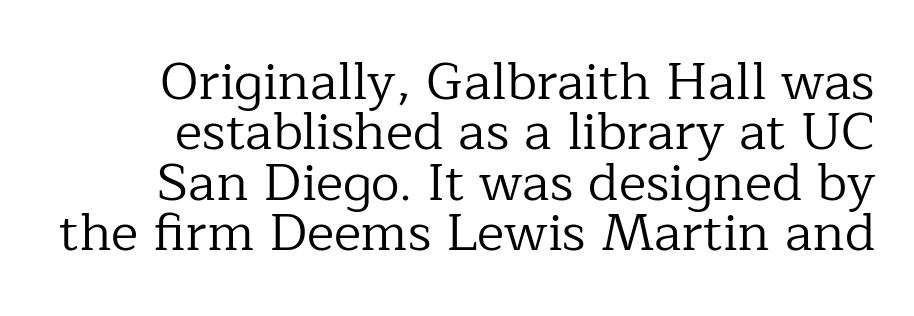
{"serif": "yes", "italic": "no", "bold": "no", "weight": "regular", "width": "normal", "stroke_contrast": "low", "x_height": "medium", "monospaced": "no", "underline": "no", "line_spacing": "tight", "line_spacing_ratio": 0.97, "letter_spacing": "normal", "letter_spacing_em": 0.0, "glyph_px": 52}
